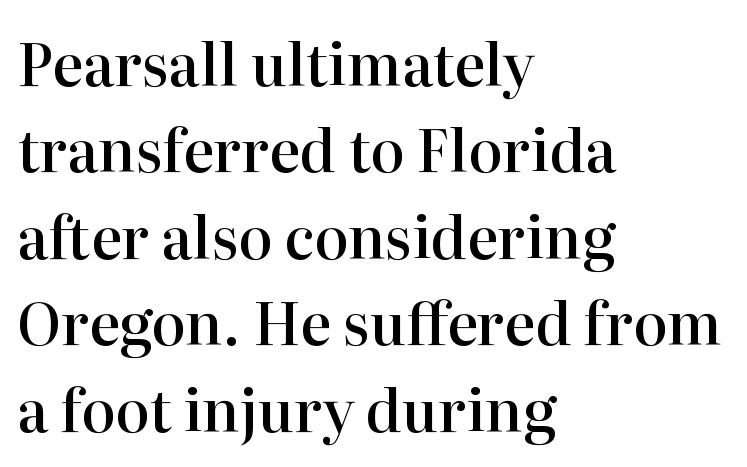
The image shows 58 px semibold serif type, upright; set left-aligned, normal line spacing (1.49x), normal letter spacing, not underlined; high stroke contrast and a medium x-height.
